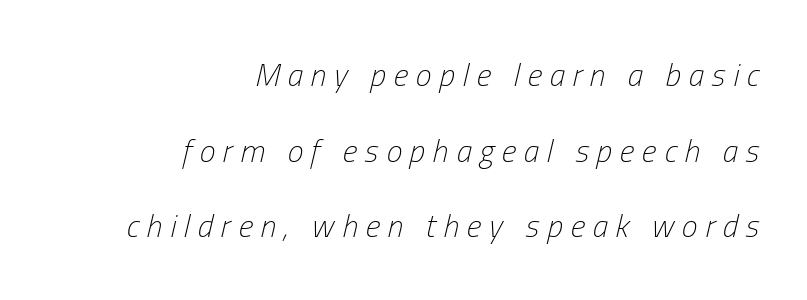
Q: Is the text bold? A: No.
Q: Is the text italic (slanted)? A: Yes, it leans right by about 13 degrees.
Q: Is the text underlined? A: No.
Q: How is the paragraph aligned? A: Right-aligned.
Q: Is the spacing between letters normal or unusually wide? A: Unusually wide.
Q: Is the spacing between lines tight, normal or loose? A: Loose.
Q: Width (condensed, normal, or wide)? A: Condensed.
Q: Stroke contrast? A: Low.
Q: x-height? A: Medium.
Q: Monospaced? A: No.
